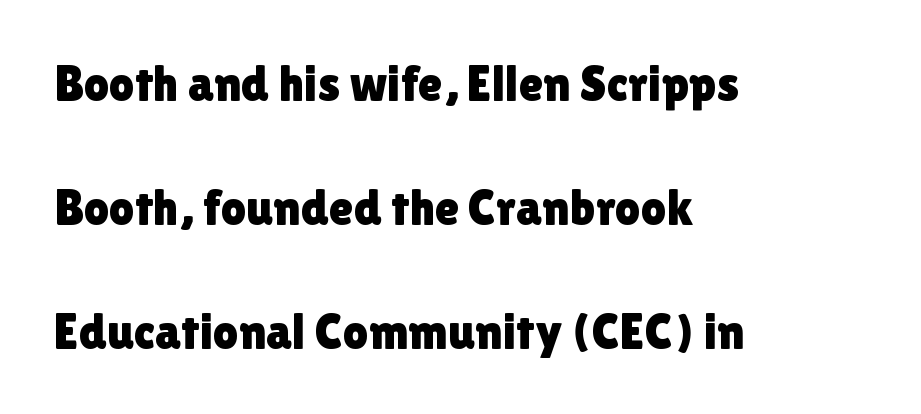
{"serif": "no", "italic": "no", "width": "normal", "stroke_contrast": "low", "x_height": "medium", "monospaced": "no", "underline": "no", "align": "left", "line_spacing": "loose", "line_spacing_ratio": 2.48, "letter_spacing": "normal", "letter_spacing_em": 0.0, "glyph_px": 50}
